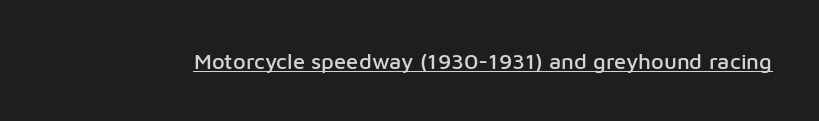
Compared with typical body copy, the letter spacing here is the same. Honestly, the underline is the first thing you notice here. No italicization has been applied; the sample stays upright.
